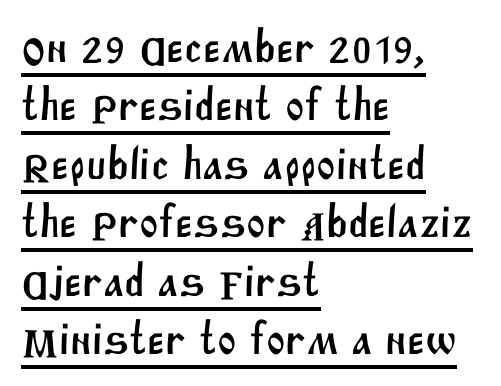
{"serif": "no", "width": "normal", "stroke_contrast": "medium", "x_height": "large", "monospaced": "no", "underline": "yes", "align": "left", "line_spacing": "normal", "line_spacing_ratio": 1.27, "letter_spacing": "normal", "letter_spacing_em": 0.0, "glyph_px": 46}
